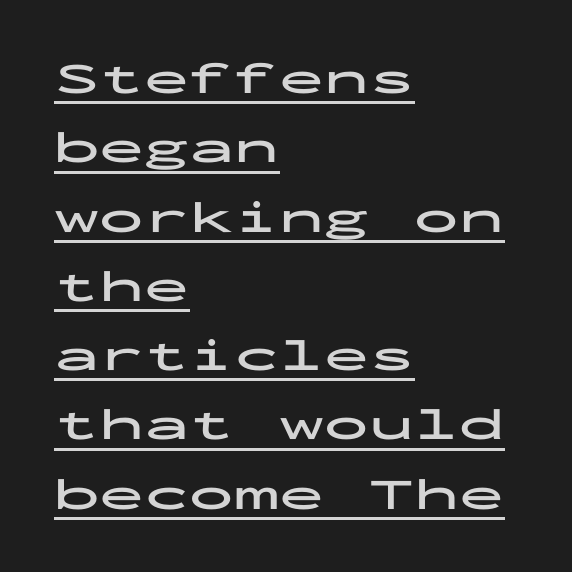
The image shows 45 px bold, wide sans-serif type, upright, monospaced; set left-aligned, normal line spacing (1.54x), normal letter spacing, underlined; low stroke contrast and a medium x-height.
